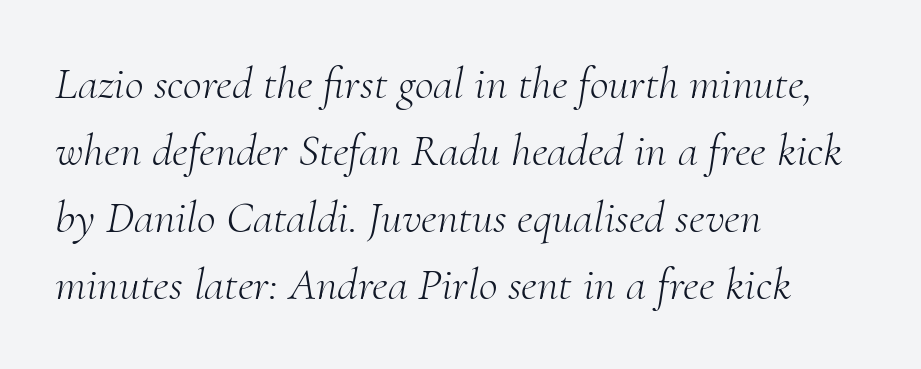
The glyphs are unaccompanied by any horizontal stroke below them. In terms of letterspacing, this is plain default setting. Alignment: flush left. Stroke mass is kept to a normal reading level or below.
